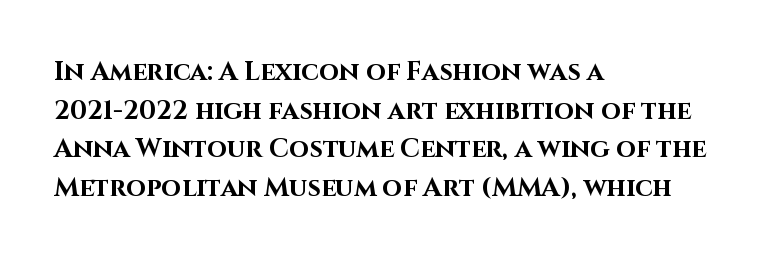
{"italic": "no", "bold": "yes", "underline": "no", "align": "left", "line_spacing": "normal", "line_spacing_ratio": 1.49, "letter_spacing": "normal", "letter_spacing_em": 0.0, "glyph_px": 26}
